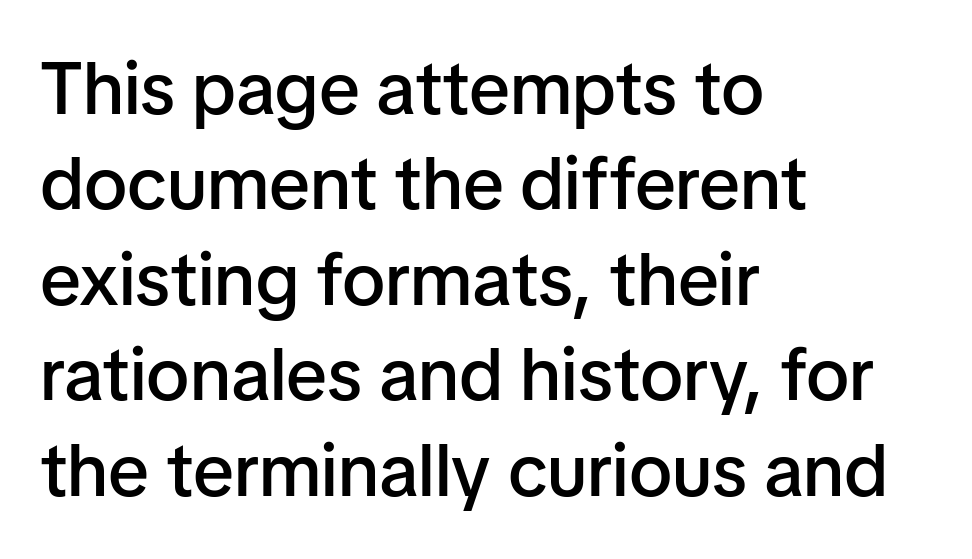
Q: Is the text bold? A: Semi-bold.
Q: Is the text italic (slanted)? A: No, it is upright.
Q: Is the typeface a serif or a sans-serif typeface? A: Sans-serif.
Q: Is the text underlined? A: No.
Q: How is the paragraph aligned? A: Left-aligned.
Q: Is the spacing between letters normal or unusually wide? A: Normal.
Q: Is the spacing between lines tight, normal or loose? A: Normal.
Q: Width (condensed, normal, or wide)? A: Normal.
Q: Stroke contrast? A: Low.
Q: x-height? A: Medium.
Q: Monospaced? A: No.
